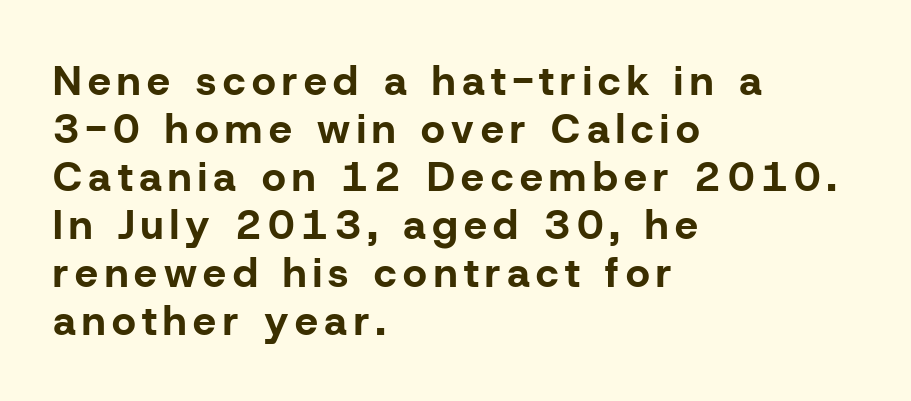
{"serif": "no", "italic": "no", "bold": "yes", "weight": "bold", "width": "normal", "stroke_contrast": "low", "x_height": "medium", "monospaced": "no", "underline": "no", "align": "left", "line_spacing_ratio": 1.17, "glyph_px": 41}
